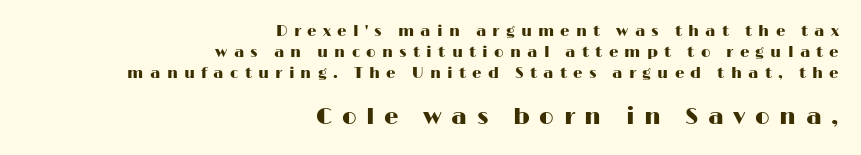
Each new line begins a customary step beneath the previous one. The lettering stays uniformly vertical, giving the passage a roman look. One-word summary of the alignment: right. The area under the type is left untouched. The passage shown begins with its smaller block and ends with its larger one. There is plenty of visible air inserted between adjacent glyphs.
